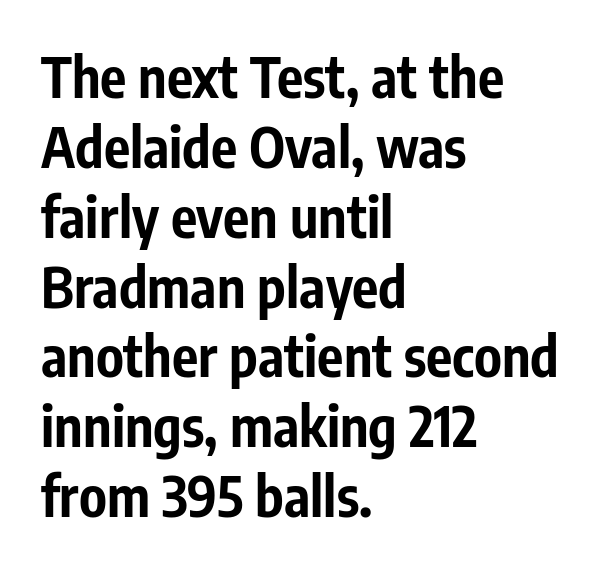
Q: Is the text bold? A: Yes.
Q: Is the text italic (slanted)? A: No, it is upright.
Q: Is the typeface a serif or a sans-serif typeface? A: Sans-serif.
Q: Is the text underlined? A: No.
Q: How is the paragraph aligned? A: Left-aligned.
Q: Is the spacing between letters normal or unusually wide? A: Normal.
Q: Is the spacing between lines tight, normal or loose? A: Normal.
Q: Width (condensed, normal, or wide)? A: Condensed.
Q: Stroke contrast? A: Low.
Q: x-height? A: Medium.
Q: Monospaced? A: No.
